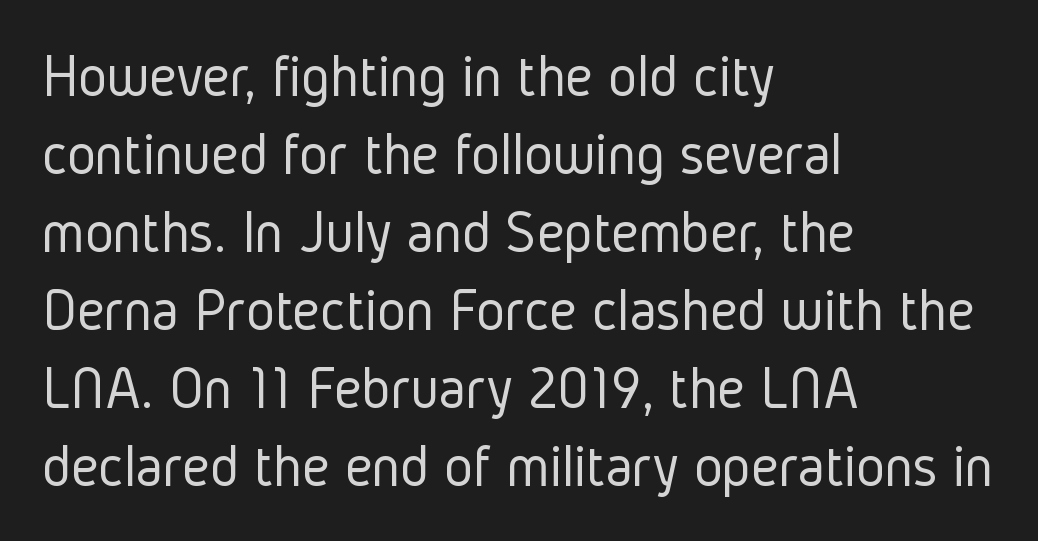
Q: Is the text bold? A: No.
Q: Is the text italic (slanted)? A: No, it is upright.
Q: Is the typeface a serif or a sans-serif typeface? A: Sans-serif.
Q: Is the text underlined? A: No.
Q: How is the paragraph aligned? A: Left-aligned.
Q: Is the spacing between letters normal or unusually wide? A: Normal.
Q: Is the spacing between lines tight, normal or loose? A: Normal.
Q: Width (condensed, normal, or wide)? A: Condensed.
Q: Stroke contrast? A: Low.
Q: x-height? A: Medium.
Q: Monospaced? A: No.
